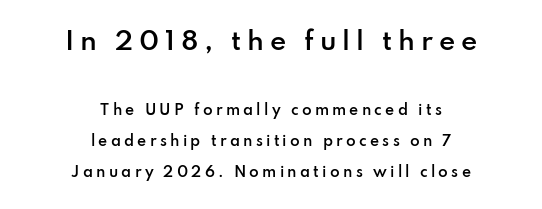
Compared with typical body copy, the letter spacing here is much looser. Rendered with straight, roman letterforms. Airy leading. Compare the two chunks: the upper has the greater cap height.
